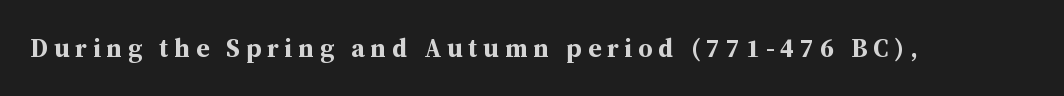
The image shows 26 px bold type, upright; set unusually wide letter spacing (+0.23 em), not underlined.
